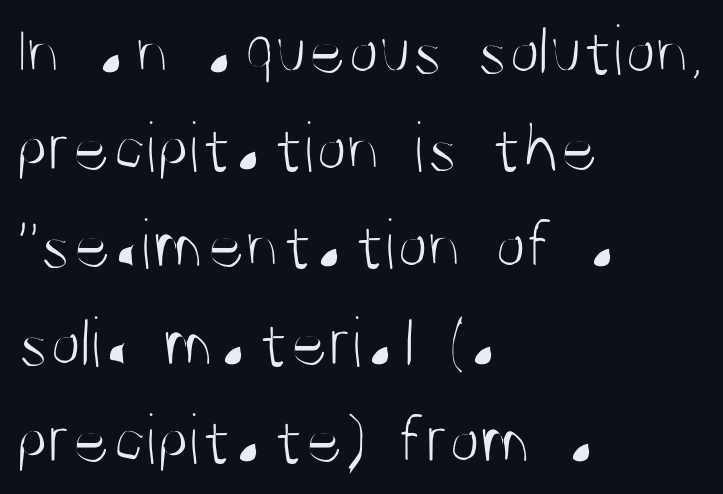
Q: Is the text bold? A: No.
Q: Is the text italic (slanted)? A: No, it is upright.
Q: Is the typeface a serif or a sans-serif typeface? A: Sans-serif.
Q: Is the text underlined? A: No.
Q: How is the paragraph aligned? A: Left-aligned.
Q: Is the spacing between letters normal or unusually wide? A: Normal.
Q: Is the spacing between lines tight, normal or loose? A: Normal.
Q: Width (condensed, normal, or wide)? A: Condensed.
Q: Stroke contrast? A: Medium.
Q: x-height? A: Large.
Q: Monospaced? A: No.
